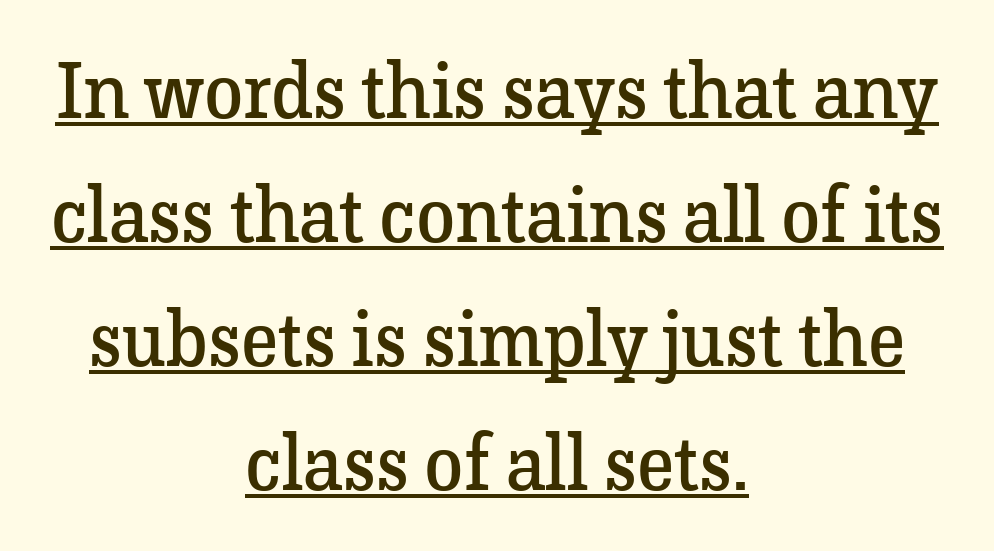
{"serif": "yes", "italic": "no", "bold": "no", "weight": "regular", "width": "normal", "stroke_contrast": "low", "x_height": "medium", "monospaced": "no", "underline": "yes", "align": "center", "line_spacing": "normal", "line_spacing_ratio": 1.57, "letter_spacing": "normal", "letter_spacing_em": 0.0, "glyph_px": 79}
